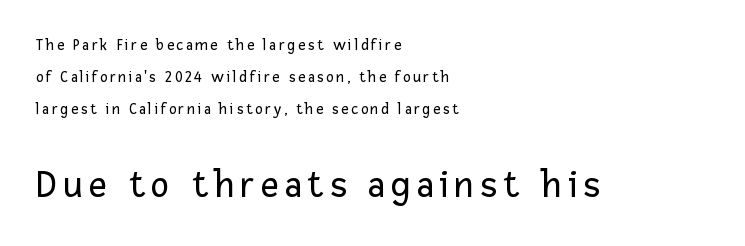
Q: Is the text bold? A: No.
Q: Is the text italic (slanted)? A: No, it is upright.
Q: Is the typeface a serif or a sans-serif typeface? A: Sans-serif.
Q: Is the text underlined? A: No.
Q: How is the paragraph aligned? A: Left-aligned.
Q: Is the spacing between lines tight, normal or loose? A: Loose.
Q: Which block of text is set in a larger size, the first (top) or the second (bottom)? A: The second (bottom) one.
Q: Width (condensed, normal, or wide)? A: Normal.
Q: Stroke contrast? A: Low.
Q: x-height? A: Medium.
Q: Monospaced? A: No.
